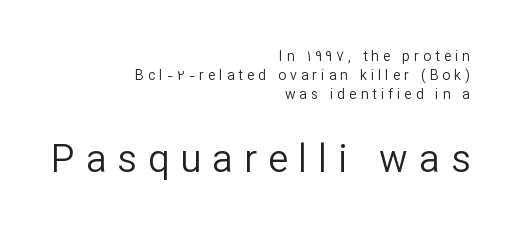
Glance below the letters and you will spot only blank space. A normal amount of white space separates one row of letters from the next. Note the varied advance widths — an 'i' is clearly narrower than an 'm'. In terms of posture, this sample is upright.
